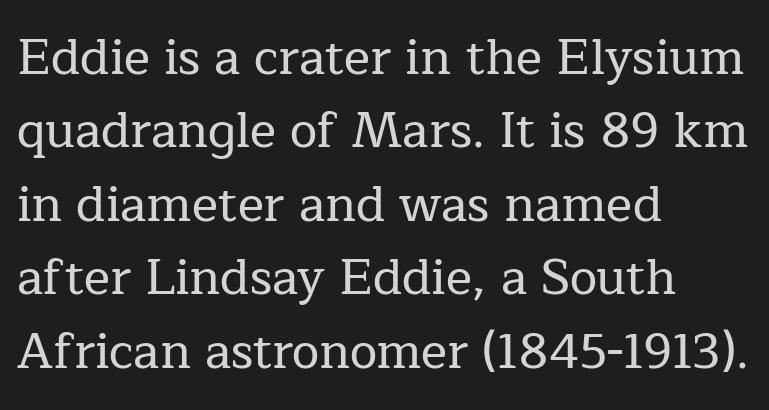
{"serif": "yes", "italic": "no", "width": "normal", "stroke_contrast": "low", "x_height": "medium", "monospaced": "no", "underline": "no", "align": "left", "line_spacing": "normal", "line_spacing_ratio": 1.5, "letter_spacing": "normal", "letter_spacing_em": 0.0, "glyph_px": 49}
